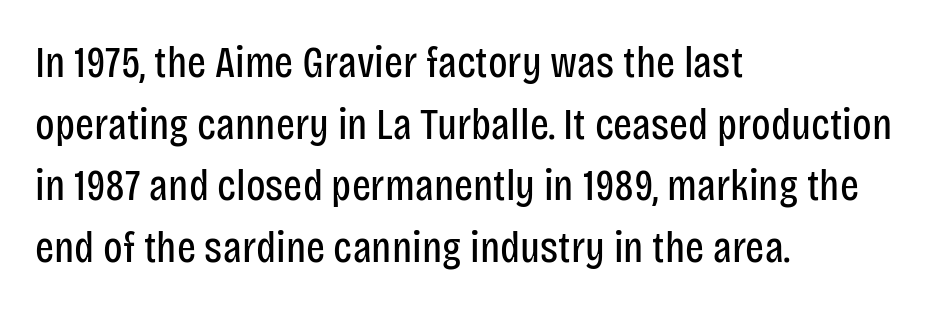
The image shows 45 px regular-weight, condensed sans-serif type, upright; set left-aligned, normal line spacing (1.37x), normal letter spacing, not underlined; low stroke contrast and a large x-height.
